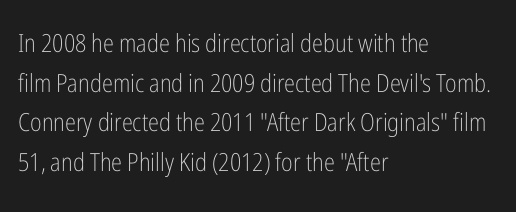
Q: Is the text bold? A: No.
Q: Is the text italic (slanted)? A: No, it is upright.
Q: Is the text underlined? A: No.
Q: How is the paragraph aligned? A: Left-aligned.
Q: Is the spacing between letters normal or unusually wide? A: Normal.
Q: Is the spacing between lines tight, normal or loose? A: Normal.
